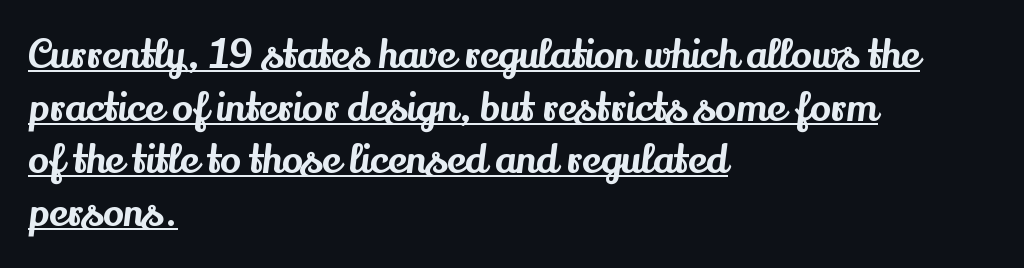
Honestly, the underline is the first thing you notice here. Does the copy run flush right? No — it runs flush left. Vertically, the passage feels balanced, rows spaced as you'd expect.
